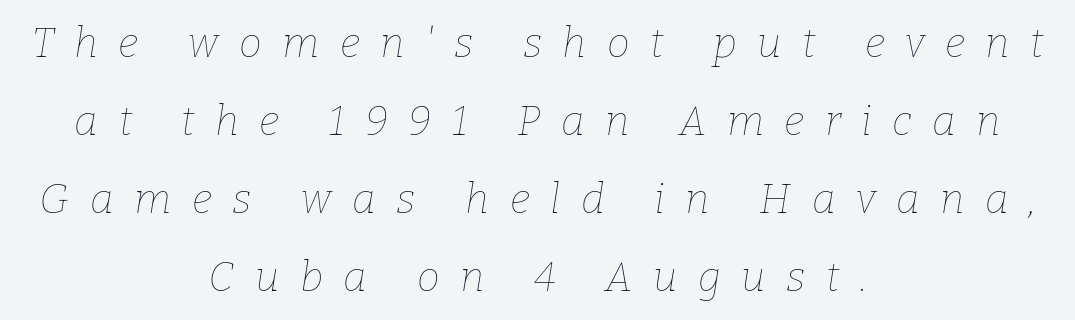
Q: Is the text bold? A: No.
Q: Is the text italic (slanted)? A: Yes, it leans right by about 9 degrees.
Q: Is the text underlined? A: No.
Q: How is the paragraph aligned? A: Centered.
Q: Is the spacing between letters normal or unusually wide? A: Unusually wide.
Q: Is the spacing between lines tight, normal or loose? A: Loose.
Q: Width (condensed, normal, or wide)? A: Normal.
Q: Stroke contrast? A: Low.
Q: x-height? A: Medium.
Q: Monospaced? A: No.
